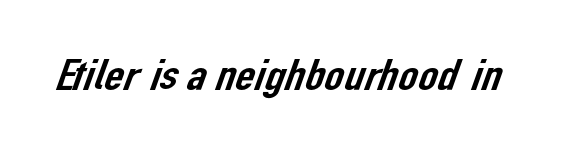
Each letter keeps its own natural width here, so spacing adapts to shape. Regarding serifs, this sample does without them. Type without underlining. The rendering keeps characters at their native spacing.
